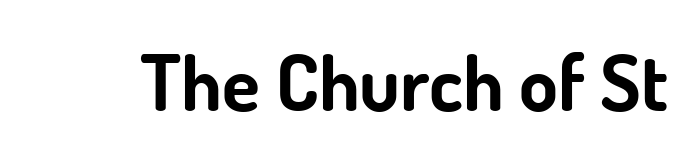
Nothing unusual about the tracking: characters are spaced as the font intends. The baseline area is clear. Proportional: the letters do not fall into vertical columns. The font family rendered here belongs to the sans-serif group.
